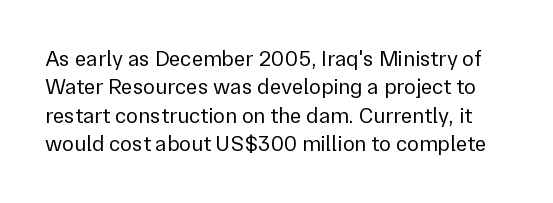
The image shows 22 px text type, upright; set normal line spacing (1.29x), normal letter spacing, not underlined.
